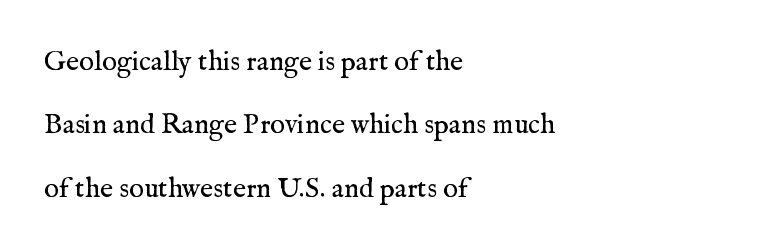
Quick note: not italic, upright. The typeface chosen for these lines features serifs. Honestly, there is no underline to notice here at all. Here the glyphs are tracked normally, forming tight word shapes. Proportional: the letters do not fall into vertical columns. The typeface has the unassuming heft of standard copy or less.
